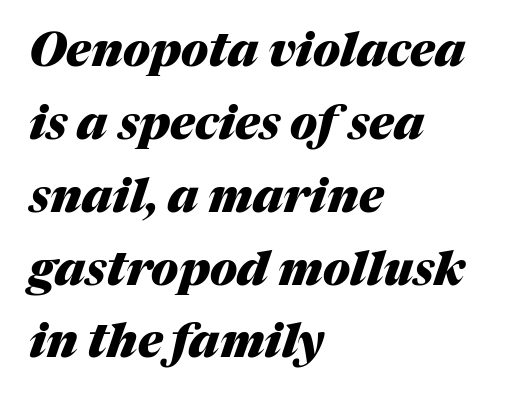
The leading is moderate, giving the passage an even texture. A typesetter would mark this as italic. The typesetting leans heavy: a genuine bold. Does the copy run flush right? No — it runs flush left.
